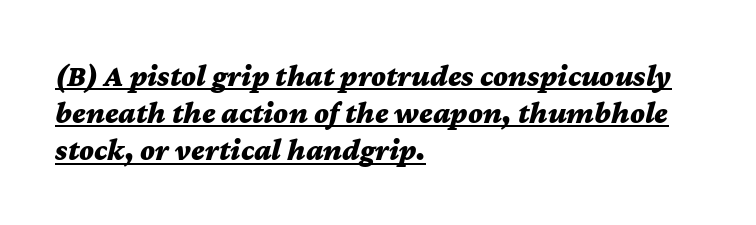
Q: Is the text bold? A: Yes.
Q: Is the text italic (slanted)? A: Yes, it leans right by about 12 degrees.
Q: Is the text underlined? A: Yes.
Q: How is the paragraph aligned? A: Left-aligned.
Q: Is the spacing between letters normal or unusually wide? A: Normal.
Q: Width (condensed, normal, or wide)? A: Wide.
Q: Stroke contrast? A: Medium.
Q: x-height? A: Medium.
Q: Monospaced? A: No.
